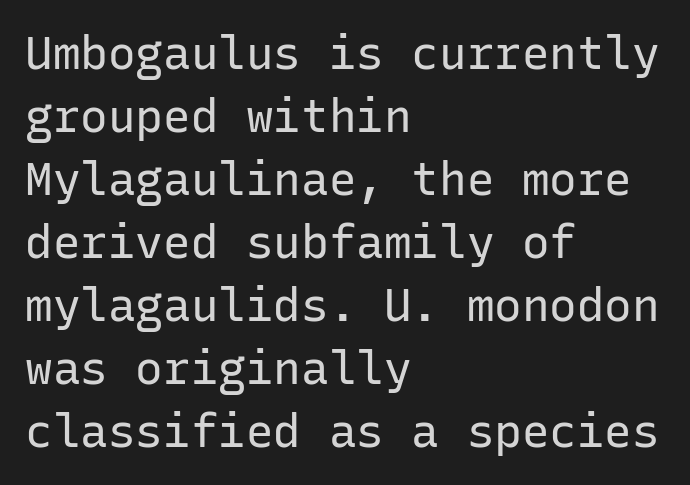
Horizontal alignment here is leftward, the default for most running prose. This block has exactly the height ordinary leading produces. The glyphs in this specimen are sans serif. This sample uses an upright cut, with every glyph sitting square on the baseline.
